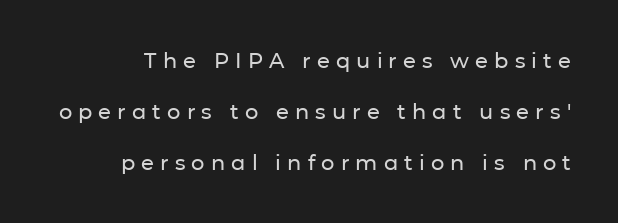
The image shows 21 px text type, upright; set loose line spacing (2.42x), unusually wide letter spacing (+0.29 em), not underlined.
